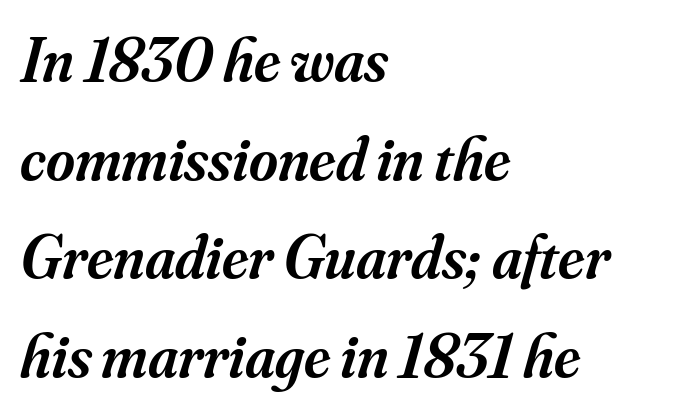
{"serif": "yes", "italic": "yes", "lean": "right", "slant_degrees": 16, "bold": "semi", "weight": "semibold", "width": "normal", "stroke_contrast": "medium", "x_height": "small", "monospaced": "no", "underline": "no", "align": "left", "line_spacing": "normal", "line_spacing_ratio": 1.59, "letter_spacing": "normal", "letter_spacing_em": 0.0, "glyph_px": 62}
